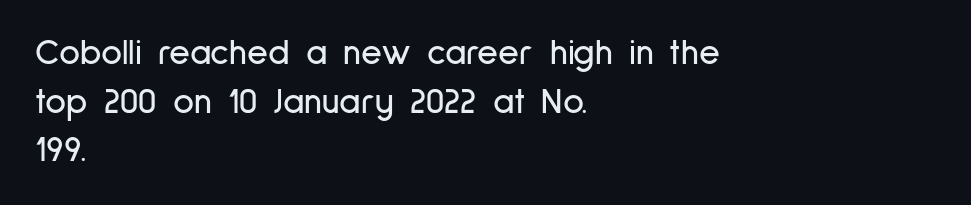
{"serif": "no", "italic": "no", "width": "condensed", "stroke_contrast": "low", "x_height": "medium", "monospaced": "no", "underline": "no", "align": "left", "line_spacing": "normal", "line_spacing_ratio": 1.35, "letter_spacing": "normal", "letter_spacing_em": 0.0, "glyph_px": 36}
